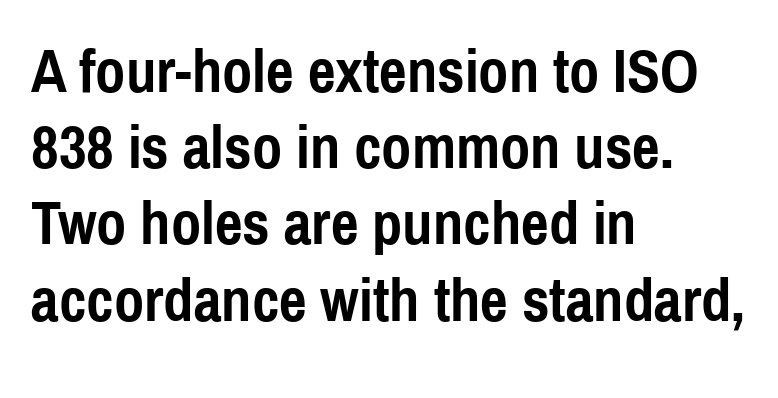
Leading: standard. Look at the stroke-to-counter ratio: heavy, a bold. Anything drawn beneath the words? Only blank space. Is this a fixed-width face? No — the glyphs have proportional, varying widths.
